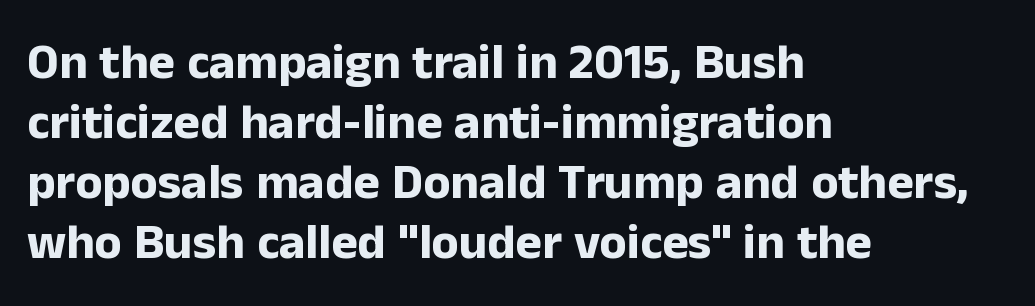
Q: Is the text bold? A: Yes.
Q: Is the text italic (slanted)? A: No, it is upright.
Q: Is the typeface a serif or a sans-serif typeface? A: Sans-serif.
Q: Is the text underlined? A: No.
Q: How is the paragraph aligned? A: Left-aligned.
Q: Is the spacing between letters normal or unusually wide? A: Normal.
Q: Width (condensed, normal, or wide)? A: Normal.
Q: Stroke contrast? A: Low.
Q: x-height? A: Medium.
Q: Monospaced? A: No.
